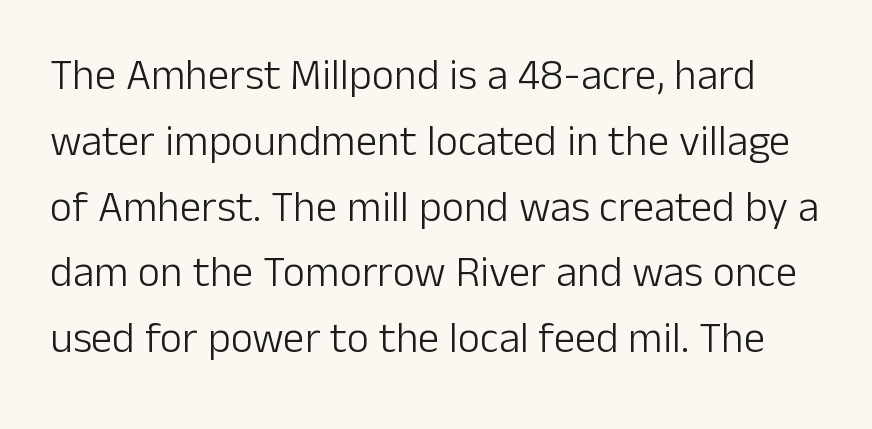
Q: Is the text bold? A: No.
Q: Is the text italic (slanted)? A: No, it is upright.
Q: Is the typeface a serif or a sans-serif typeface? A: Sans-serif.
Q: Is the text underlined? A: No.
Q: Is the spacing between letters normal or unusually wide? A: Normal.
Q: Is the spacing between lines tight, normal or loose? A: Normal.
Q: Width (condensed, normal, or wide)? A: Normal.
Q: Stroke contrast? A: Low.
Q: x-height? A: Medium.
Q: Monospaced? A: No.
